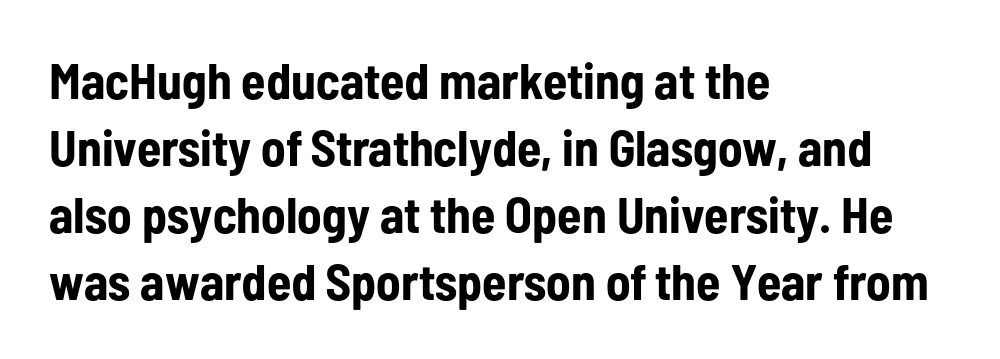
The image shows 50 px bold, condensed sans-serif type, upright; set left-aligned, normal line spacing (1.34x), normal letter spacing, not underlined; low stroke contrast and a medium x-height.
